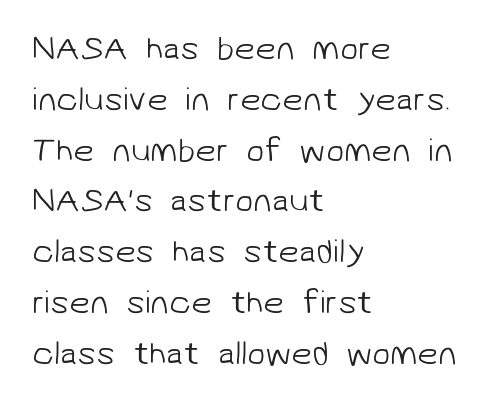
Standard letterfit; no display-style spreading of the glyphs. On a weight scale, this lands at 450 or below. Descender tails drop into unmarked territory. The letters carry no serifs — their stems end cleanly without finishing strokes. The vertical gap from one line to the next is medium.
